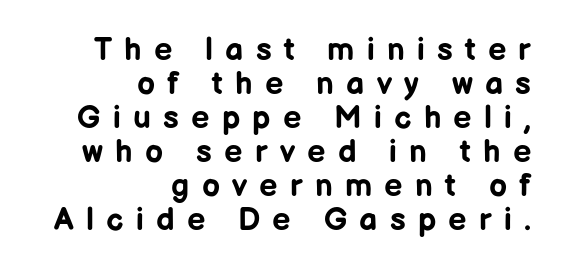
{"serif": "no", "italic": "no", "bold": "yes", "weight": "bold", "width": "normal", "stroke_contrast": "low", "x_height": "medium", "monospaced": "no", "underline": "no", "align": "right", "line_spacing": "tight", "line_spacing_ratio": 1.06, "letter_spacing": "wide", "letter_spacing_em": 0.38, "glyph_px": 32}
